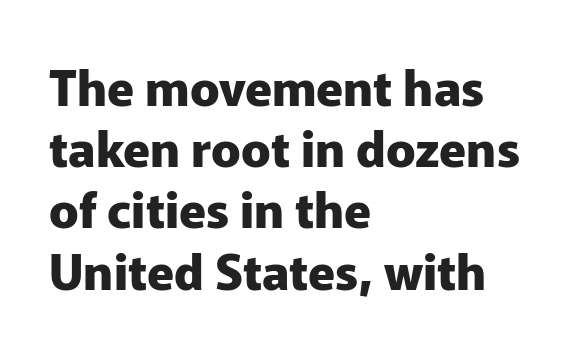
Standard letterfit; no display-style spreading of the glyphs. I'd call this a sans setting — the letters go barefoot. Proportional: the letters do not fall into vertical columns. I'd describe the lettering as bold — thick and assertive. Underline: absent. If you drew a line through each stem, it would be perfectly vertical.
